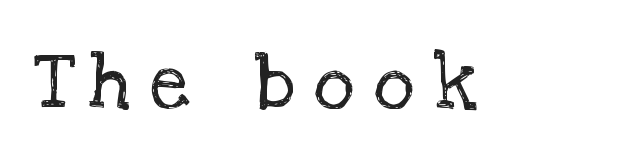
{"serif": "yes", "italic": "no", "bold": "no", "weight": "regular", "width": "normal", "stroke_contrast": "low", "x_height": "large", "monospaced": "no", "underline": "no", "letter_spacing": "wide", "letter_spacing_em": 0.26, "glyph_px": 79}
